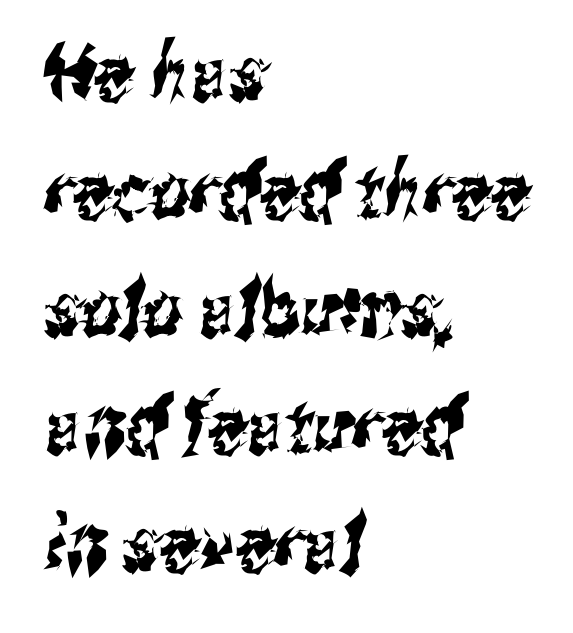
{"serif": "no", "width": "condensed", "stroke_contrast": "medium", "x_height": "medium", "monospaced": "no", "underline": "no", "align": "left", "line_spacing": "normal", "line_spacing_ratio": 1.51, "letter_spacing": "normal", "letter_spacing_em": 0.0, "glyph_px": 78}
